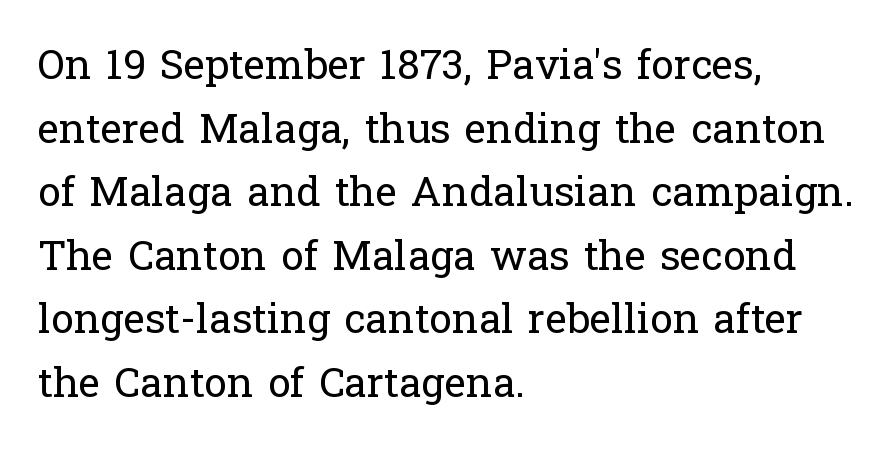
The image shows 41 px regular-weight serif type, upright; set left-aligned, normal line spacing (1.55x), normal letter spacing, not underlined; low stroke contrast and a medium x-height.
